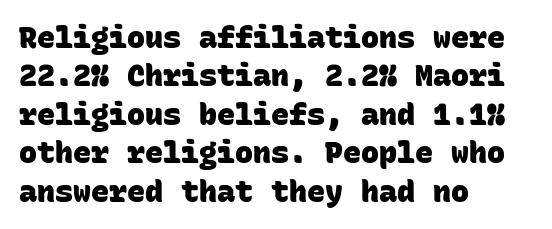
{"serif": "no", "bold": "yes", "weight": "heavy", "width": "normal", "stroke_contrast": "low", "x_height": "large", "monospaced": "yes", "underline": "no", "align": "left", "line_spacing": "normal", "line_spacing_ratio": 1.28, "letter_spacing": "normal", "letter_spacing_em": 0.0, "glyph_px": 30}
